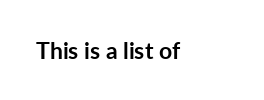
{"italic": "no", "bold": "yes", "underline": "no", "align": "left", "letter_spacing": "normal", "letter_spacing_em": 0.0, "glyph_px": 23}
